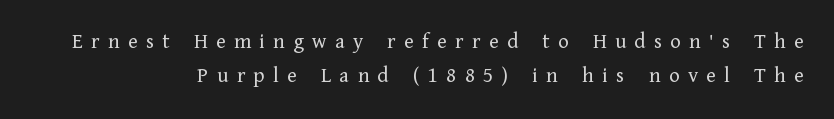
{"italic": "no", "bold": "no", "underline": "no", "align": "right", "line_spacing": "normal", "line_spacing_ratio": 1.56, "letter_spacing": "wide", "letter_spacing_em": 0.38, "glyph_px": 22}
